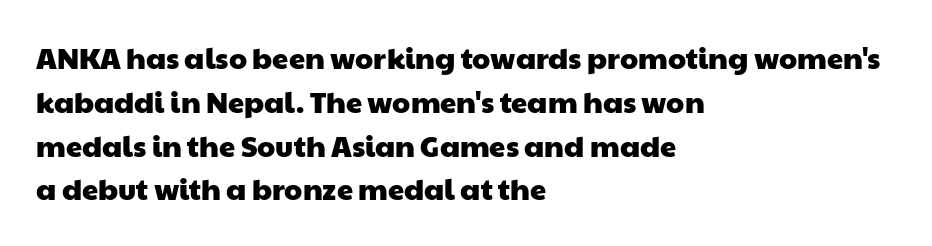
The image shows 29 px wide sans-serif type; set left-aligned, normal line spacing (1.51x), normal letter spacing, not underlined; low stroke contrast and a medium x-height.
